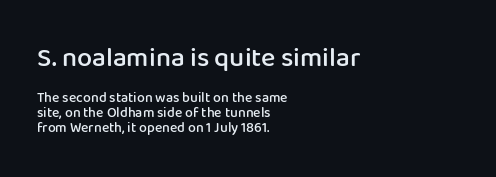
No italicization has been applied; the sample stays upright. The passage shown has conventional tracking throughout. These words are printed semibold, heavier than regular yet not bold. The first block has been scaled up relative to the second.
